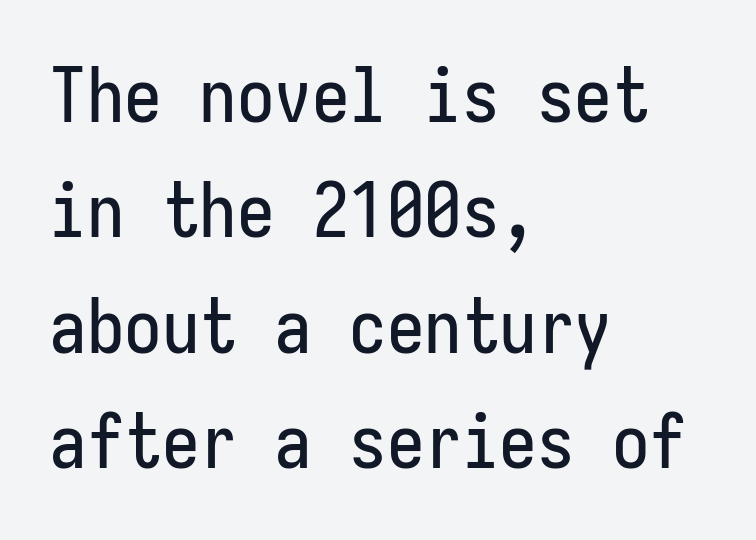
Typeset ragged right — the left edge is the straight one. The rendering uses typewriter-style spacing with identical character cells. Quick note: interline space is typical. Clear beneath every line of the passage. Nope, no serifs anywhere on these letters.
